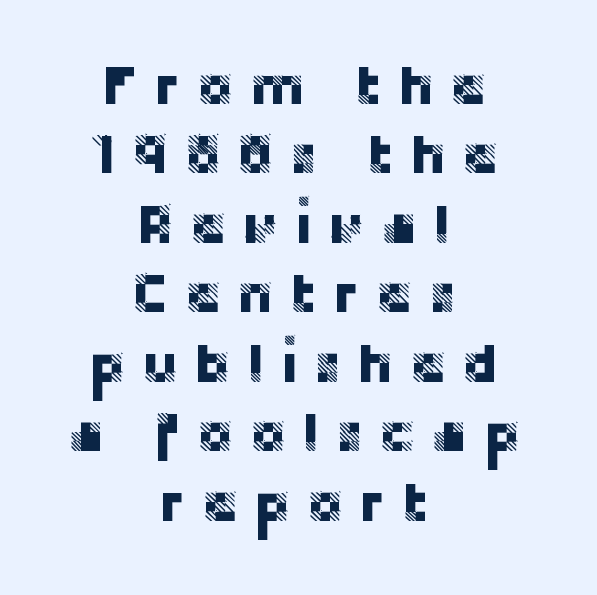
Q: Is the text italic (slanted)? A: No, it is upright.
Q: Is the typeface a serif or a sans-serif typeface? A: Sans-serif.
Q: Is the text underlined? A: No.
Q: How is the paragraph aligned? A: Centered.
Q: Is the spacing between letters normal or unusually wide? A: Unusually wide.
Q: Width (condensed, normal, or wide)? A: Normal.
Q: Stroke contrast? A: Low.
Q: x-height? A: Large.
Q: Monospaced? A: No.
